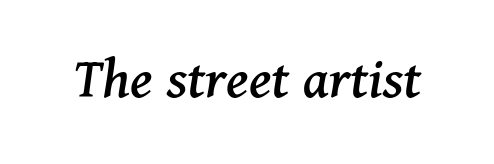
The image shows 59 px serif type, italic (leaning right); set normal letter spacing, not underlined; medium stroke contrast and a medium x-height.
